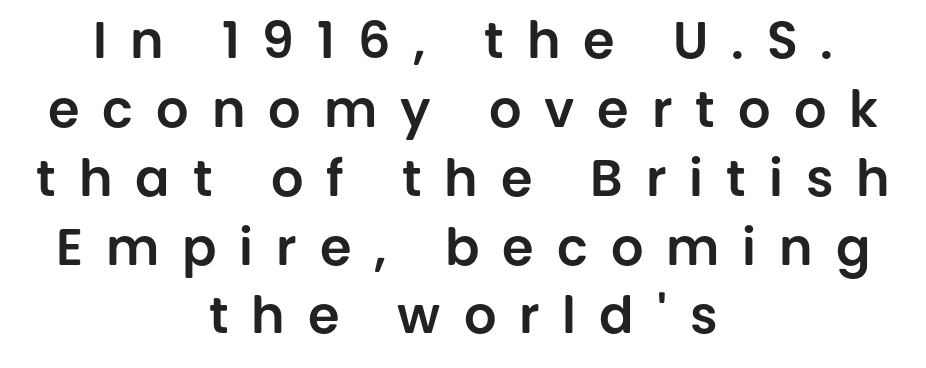
The image shows 51 px sans-serif type, upright; set centered, normal line spacing (1.35x), unusually wide letter spacing (+0.45 em), not underlined; low stroke contrast and a large x-height.
